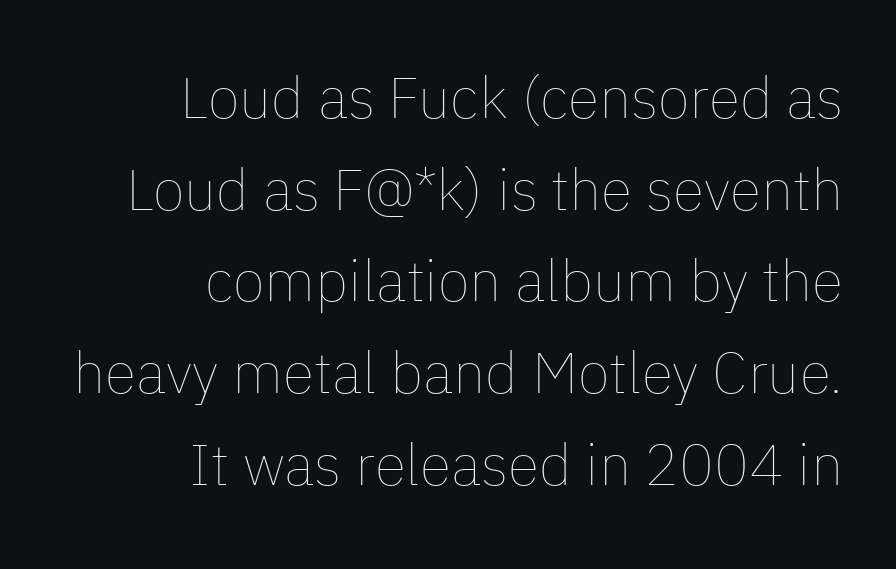
Q: Is the text bold? A: No.
Q: Is the text italic (slanted)? A: No, it is upright.
Q: Is the text underlined? A: No.
Q: How is the paragraph aligned? A: Right-aligned.
Q: Is the spacing between letters normal or unusually wide? A: Normal.
Q: Is the spacing between lines tight, normal or loose? A: Normal.
Q: Width (condensed, normal, or wide)? A: Normal.
Q: Stroke contrast? A: Low.
Q: x-height? A: Medium.
Q: Monospaced? A: No.
